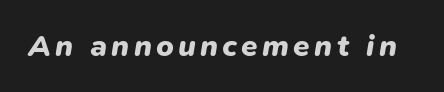
Character widths vary here, with narrow letters taking less room than wide ones. Set as a true bold cut, around the 700 mark. Glance below the letters and you will spot only blank space. Italic: yes, the glyphs are oblique.
